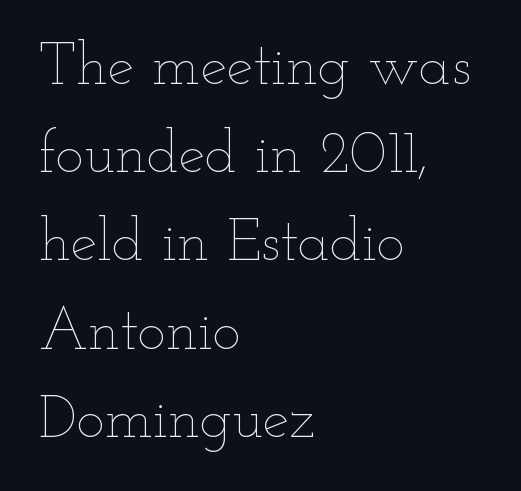
Quick note: interline space is typical. Is the stroke heavy? The answer is a plain regular-or-lighter. Nothing unusual about the tracking: characters are spaced as the font intends. These lines stack with their left ends in a neat column. The letters advance in unequal steps, a hallmark of proportional type.
